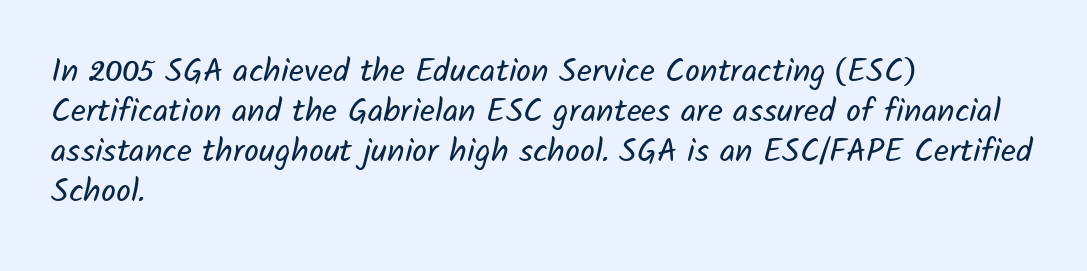
Q: Is the text bold? A: No.
Q: Is the typeface a serif or a sans-serif typeface? A: Sans-serif.
Q: Is the text underlined? A: No.
Q: How is the paragraph aligned? A: Left-aligned.
Q: Is the spacing between letters normal or unusually wide? A: Normal.
Q: Width (condensed, normal, or wide)? A: Normal.
Q: Stroke contrast? A: Low.
Q: x-height? A: Medium.
Q: Monospaced? A: No.
